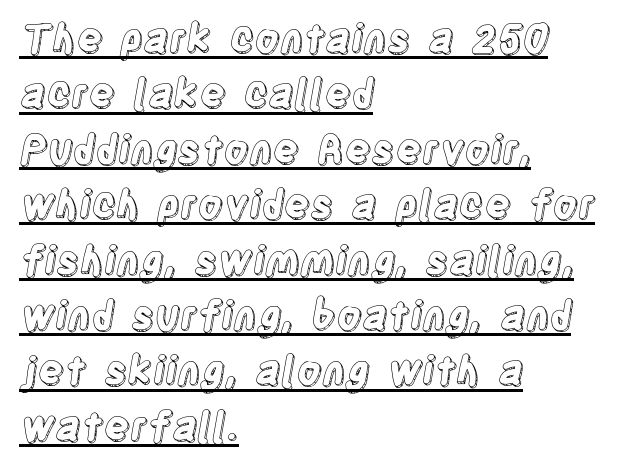
The letters advance in unequal steps, a hallmark of proportional type. These characters rest on top of a visible drawn line. The passage shown has conventional tracking throughout.
